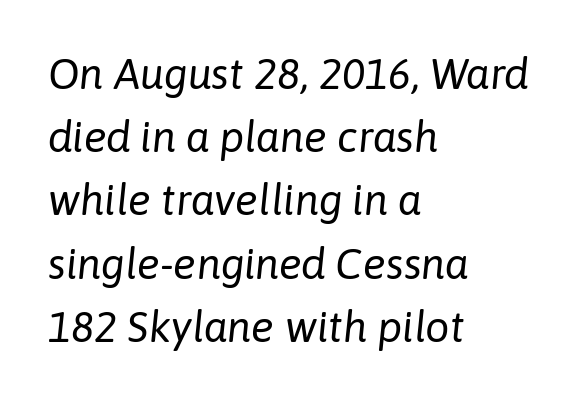
{"italic": "yes", "lean": "right", "slant_degrees": 6, "bold": "no", "weight": "regular", "width": "normal", "stroke_contrast": "low", "x_height": "medium", "monospaced": "no", "underline": "no", "align": "left", "line_spacing": "normal", "line_spacing_ratio": 1.47, "letter_spacing": "normal", "letter_spacing_em": 0.0, "glyph_px": 43}
